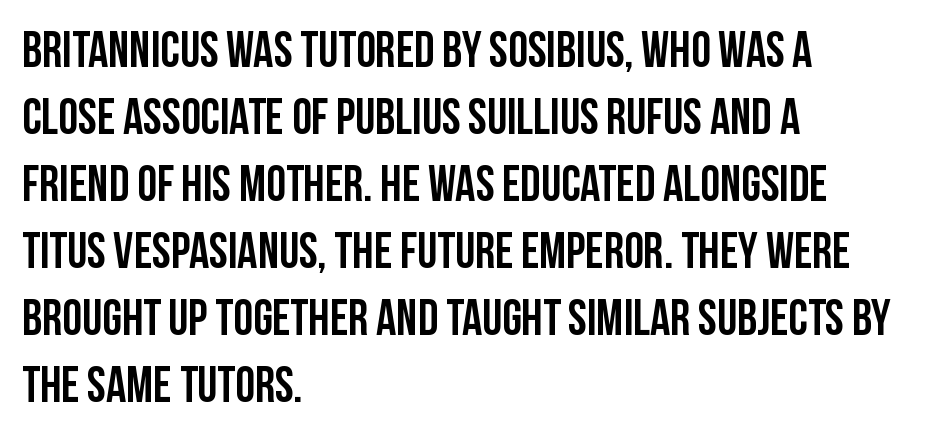
Q: Is the text italic (slanted)? A: No, it is upright.
Q: Is the typeface a serif or a sans-serif typeface? A: Sans-serif.
Q: Is the text underlined? A: No.
Q: How is the paragraph aligned? A: Left-aligned.
Q: Is the spacing between letters normal or unusually wide? A: Normal.
Q: Is the spacing between lines tight, normal or loose? A: Normal.
Q: Width (condensed, normal, or wide)? A: Condensed.
Q: Stroke contrast? A: Low.
Q: x-height? A: Large.
Q: Monospaced? A: No.
